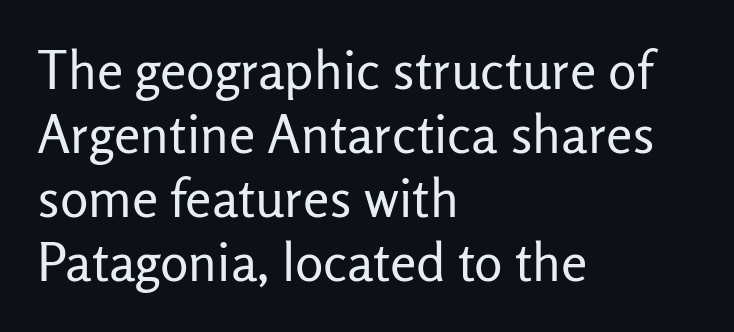
Line starts are locked; line ends wander. Examine the stroke ends and you'll find no serifs. Does extra space separate the letters? No, they use regular spacing. Compared with a typical body face, this is equally light or lighter still. Do the characters align in a grid? No, the font is proportional. Rendered with straight, roman letterforms.
